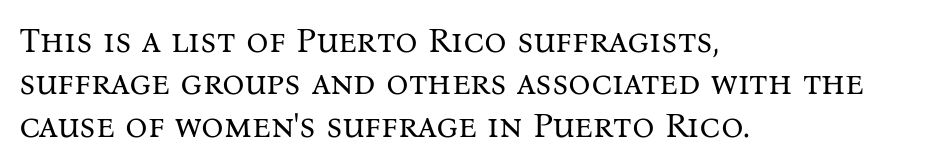
{"serif": "yes", "italic": "no", "bold": "no", "weight": "regular", "width": "normal", "stroke_contrast": "medium", "x_height": "medium", "monospaced": "no", "underline": "no", "align": "left", "line_spacing_ratio": 1.21, "letter_spacing": "normal", "letter_spacing_em": 0.0, "glyph_px": 35}
